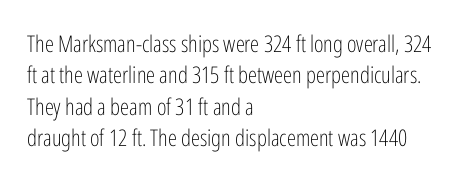
Q: Is the text bold? A: No.
Q: Is the text italic (slanted)? A: No, it is upright.
Q: Is the text underlined? A: No.
Q: How is the paragraph aligned? A: Left-aligned.
Q: Is the spacing between letters normal or unusually wide? A: Normal.
Q: Is the spacing between lines tight, normal or loose? A: Normal.
